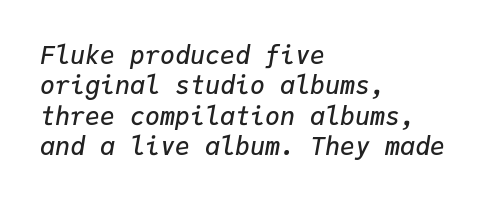
Q: Is the text bold? A: Semi-bold.
Q: Is the text italic (slanted)? A: Yes, it leans right by about 9 degrees.
Q: Is the text underlined? A: No.
Q: How is the paragraph aligned? A: Left-aligned.
Q: Is the spacing between letters normal or unusually wide? A: Normal.
